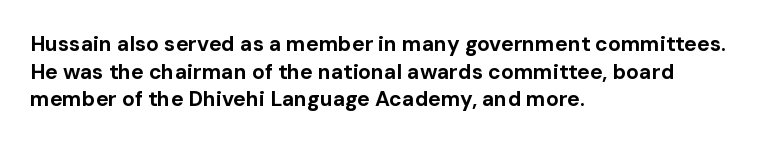
Q: Is the text bold? A: Yes.
Q: Is the text italic (slanted)? A: No, it is upright.
Q: Is the text underlined? A: No.
Q: How is the paragraph aligned? A: Left-aligned.
Q: Is the spacing between letters normal or unusually wide? A: Normal.
Q: Is the spacing between lines tight, normal or loose? A: Normal.
